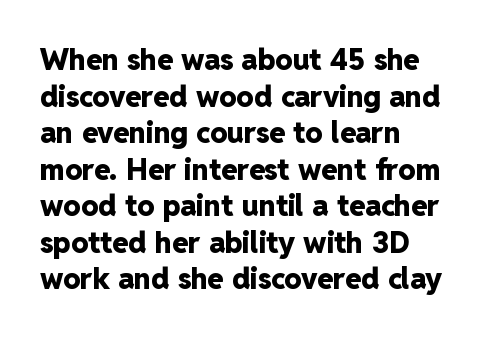
The image shows 29 px heavy sans-serif type, upright; set left-aligned, normal line spacing (1.26x), normal letter spacing, not underlined; low stroke contrast and a medium x-height.
